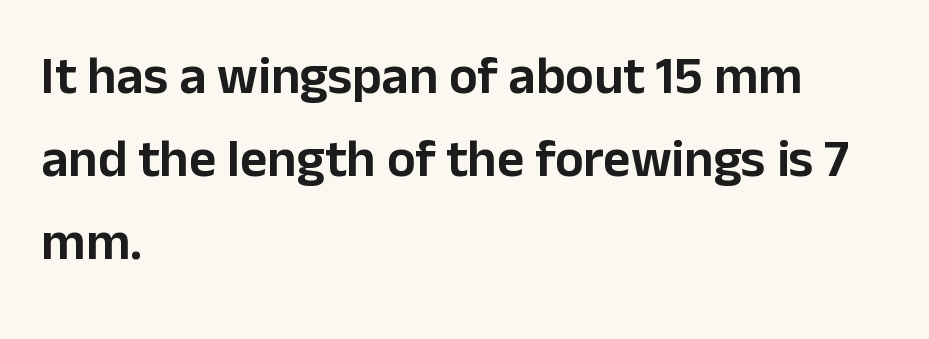
The image shows 53 px sans-serif type, upright; set left-aligned, normal line spacing (1.57x), normal letter spacing, not underlined; low stroke contrast and a medium x-height.
